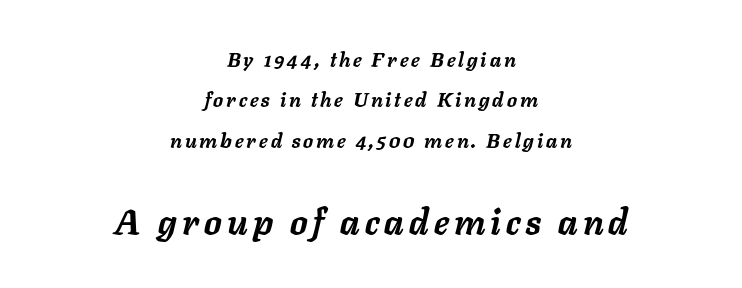
The image shows 35 px semibold type, italic (leaning right); set centered, loose line spacing (2.02x), not underlined; the second (bottom) block is 1.75x larger; low stroke contrast and a medium x-height.
